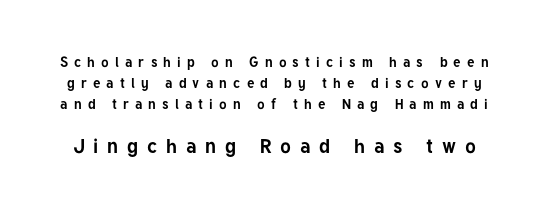
Honestly, there is no underline to notice here at all. Evenly set lines give the paragraph a standard silhouette. Vertical strokes here are truly vertical. The passage shown begins with its smaller block and ends with its larger one. Inter-character spacing is expanded well beyond the font's built-in metrics. Emphasis by weight is at full strength: bold.
